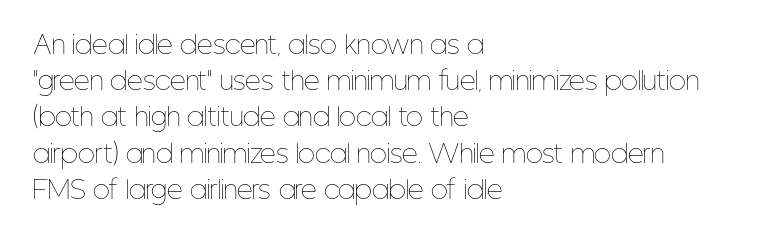
Q: Is the text bold? A: No.
Q: Is the text italic (slanted)? A: No, it is upright.
Q: Is the text underlined? A: No.
Q: How is the paragraph aligned? A: Left-aligned.
Q: Is the spacing between letters normal or unusually wide? A: Normal.
Q: Is the spacing between lines tight, normal or loose? A: Normal.
